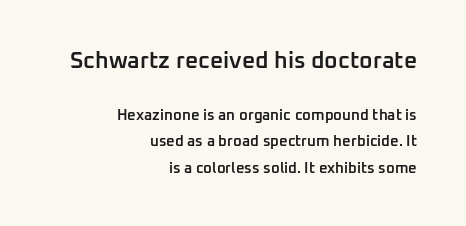
The image shows 23 px text type, upright; set right-aligned, line spacing 1.76x, normal letter spacing, not underlined; the first (top) block is 1.53x larger.
